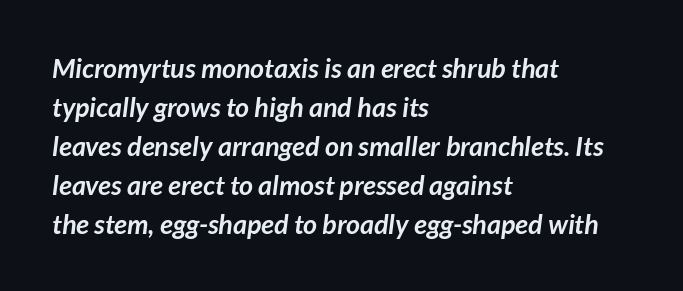
The image shows 27 px bold type; set left-aligned, normal line spacing (1.44x), normal letter spacing, not underlined.
